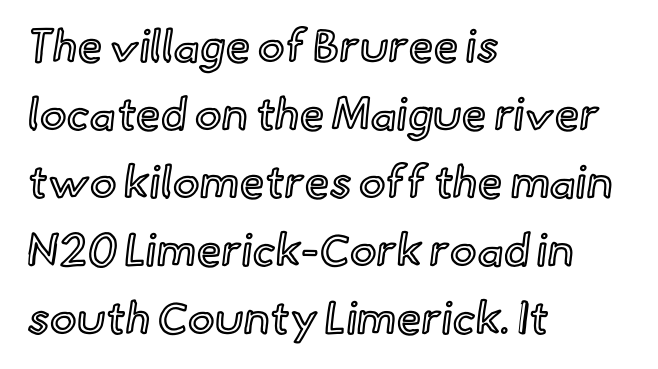
The image shows 45 px text type; set left-aligned, normal line spacing (1.51x), normal letter spacing, not underlined; a small x-height.
